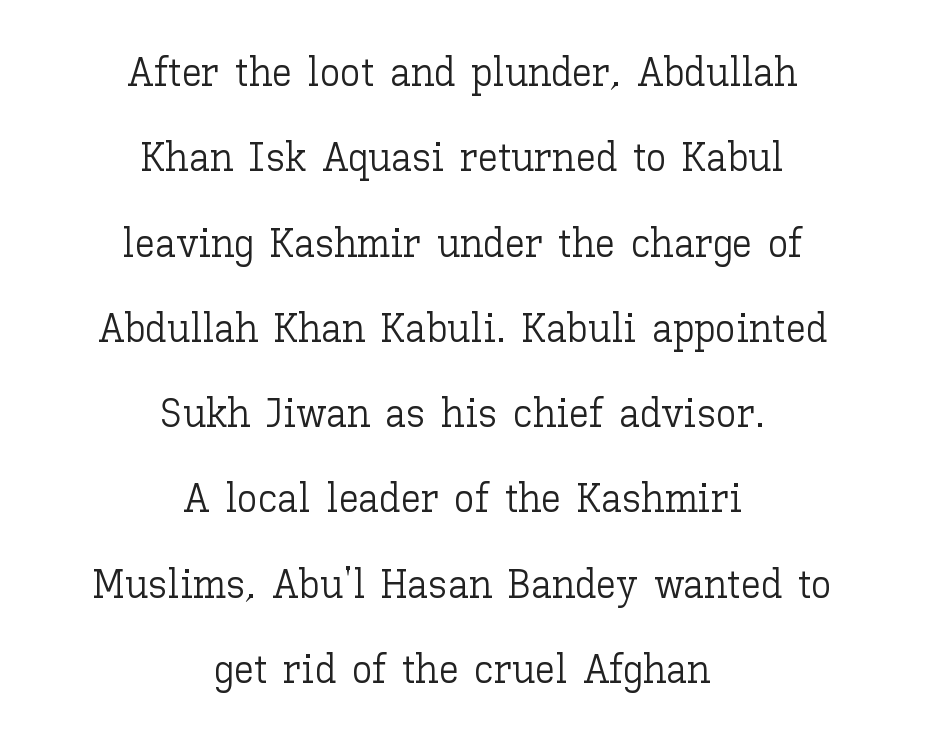
{"italic": "no", "bold": "no", "weight": "light", "width": "normal", "stroke_contrast": "low", "x_height": "medium", "monospaced": "no", "underline": "no", "align": "center", "line_spacing": "loose", "line_spacing_ratio": 2.08, "letter_spacing": "normal", "letter_spacing_em": 0.0, "glyph_px": 41}
